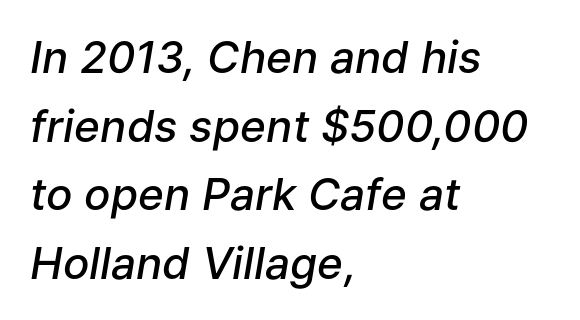
Q: Is the text bold? A: Semi-bold.
Q: Is the text italic (slanted)? A: Yes, it leans right by about 9 degrees.
Q: Is the text underlined? A: No.
Q: How is the paragraph aligned? A: Left-aligned.
Q: Is the spacing between letters normal or unusually wide? A: Normal.
Q: Is the spacing between lines tight, normal or loose? A: Normal.
Q: Width (condensed, normal, or wide)? A: Normal.
Q: Stroke contrast? A: Low.
Q: x-height? A: Medium.
Q: Monospaced? A: No.
